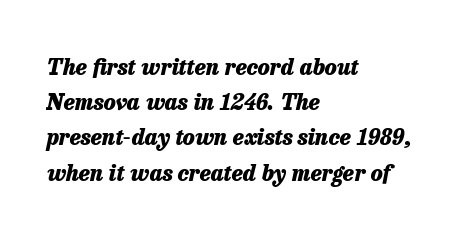
Has an underline been added? It has not. Compared with typical body copy, the letter spacing here is the same. Italic? Definitely — the glyphs are oblique. All the whitespace from short lines collects on the right. Emphasis by weight is at full strength: bold.
